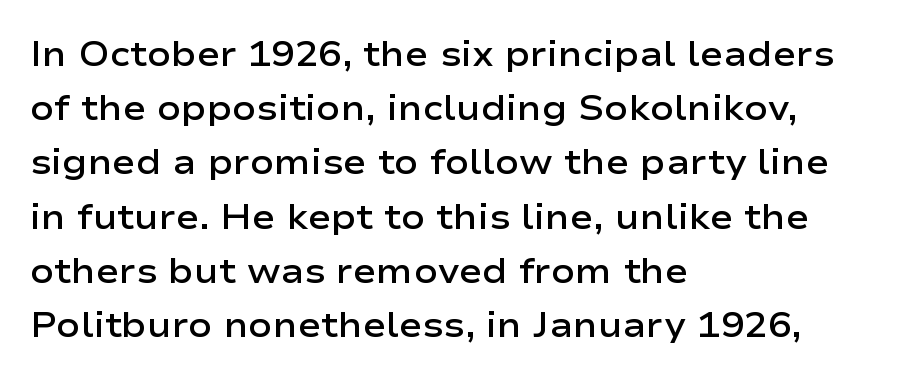
Weight: semibold (demi). Ascenders rise straight up at ninety degrees. No feet cap the strokes, marking this as sans-serif type. Descenders hang freely into open space. The letterforms sit shoulder to shoulder at normal distance.
